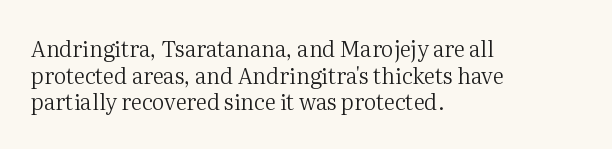
The image shows 22 px text type, upright; set left-aligned, line spacing 1.21x, normal letter spacing, not underlined.
